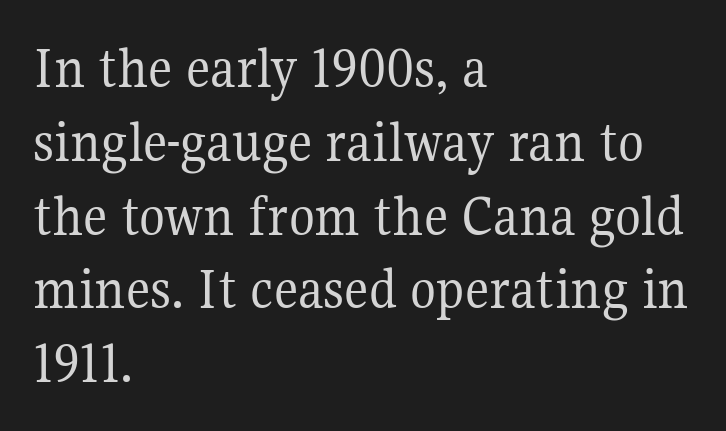
Q: Is the text bold? A: No.
Q: Is the text italic (slanted)? A: No, it is upright.
Q: Is the typeface a serif or a sans-serif typeface? A: Serif.
Q: Is the text underlined? A: No.
Q: How is the paragraph aligned? A: Left-aligned.
Q: Is the spacing between letters normal or unusually wide? A: Normal.
Q: Width (condensed, normal, or wide)? A: Normal.
Q: Stroke contrast? A: Medium.
Q: x-height? A: Medium.
Q: Monospaced? A: No.
